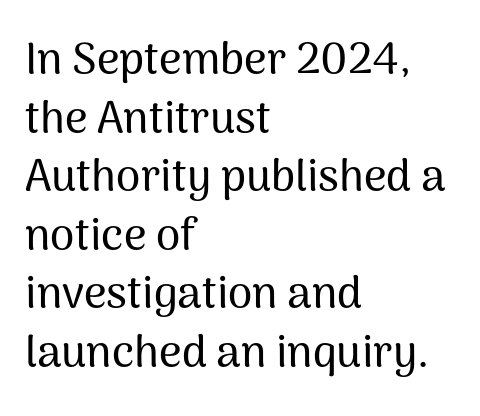
The face used here is rendered with its standard letterfit. Decoration check: the copy has no underline. Note: no serifs on the glyphs. When letters stand straight like this, we call the style roman or upright.
